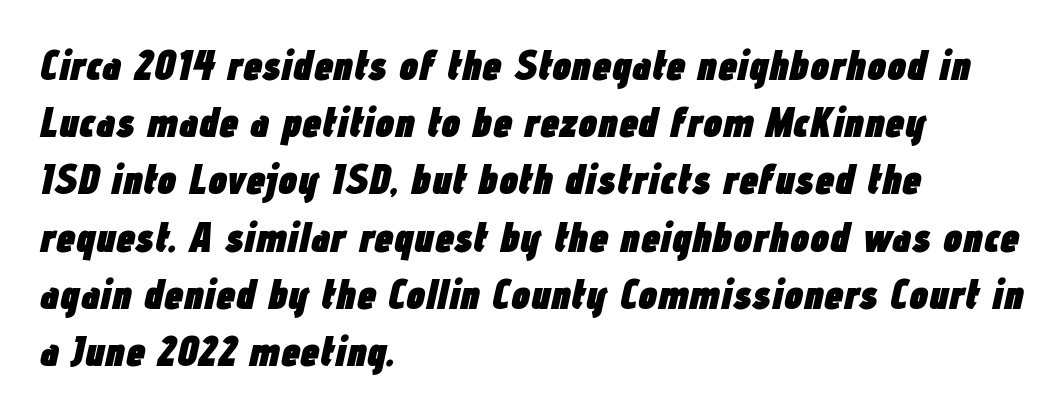
Q: Is the text bold? A: Yes.
Q: Is the text italic (slanted)? A: Yes, it leans right by about 12 degrees.
Q: Is the text underlined? A: No.
Q: How is the paragraph aligned? A: Left-aligned.
Q: Is the spacing between letters normal or unusually wide? A: Normal.
Q: Is the spacing between lines tight, normal or loose? A: Normal.
Q: Width (condensed, normal, or wide)? A: Condensed.
Q: Stroke contrast? A: Low.
Q: x-height? A: Medium.
Q: Monospaced? A: No.
